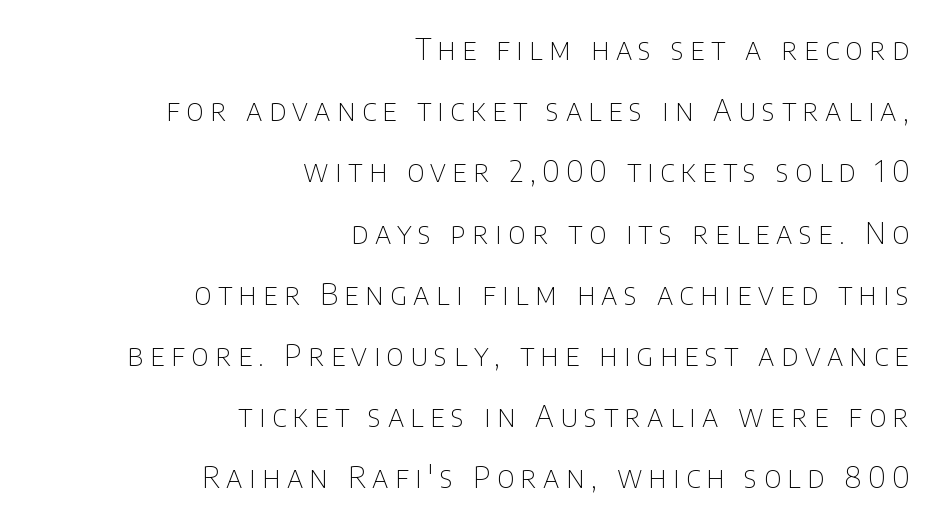
Q: Is the text bold? A: No.
Q: Is the text italic (slanted)? A: No, it is upright.
Q: Is the typeface a serif or a sans-serif typeface? A: Sans-serif.
Q: Is the text underlined? A: No.
Q: How is the paragraph aligned? A: Right-aligned.
Q: Is the spacing between letters normal or unusually wide? A: Unusually wide.
Q: Is the spacing between lines tight, normal or loose? A: Loose.
Q: Width (condensed, normal, or wide)? A: Normal.
Q: Stroke contrast? A: Low.
Q: x-height? A: Large.
Q: Monospaced? A: No.
